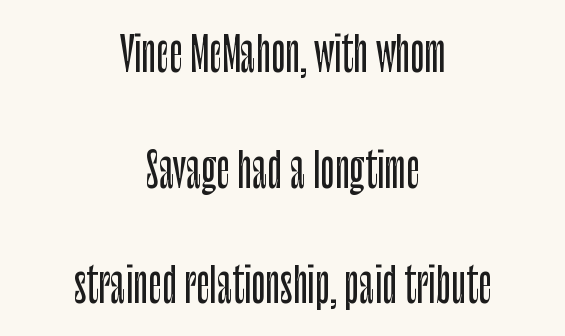
The image shows 47 px condensed sans-serif type, upright; set centered, loose line spacing (2.46x), normal letter spacing, not underlined; low stroke contrast and a large x-height.
